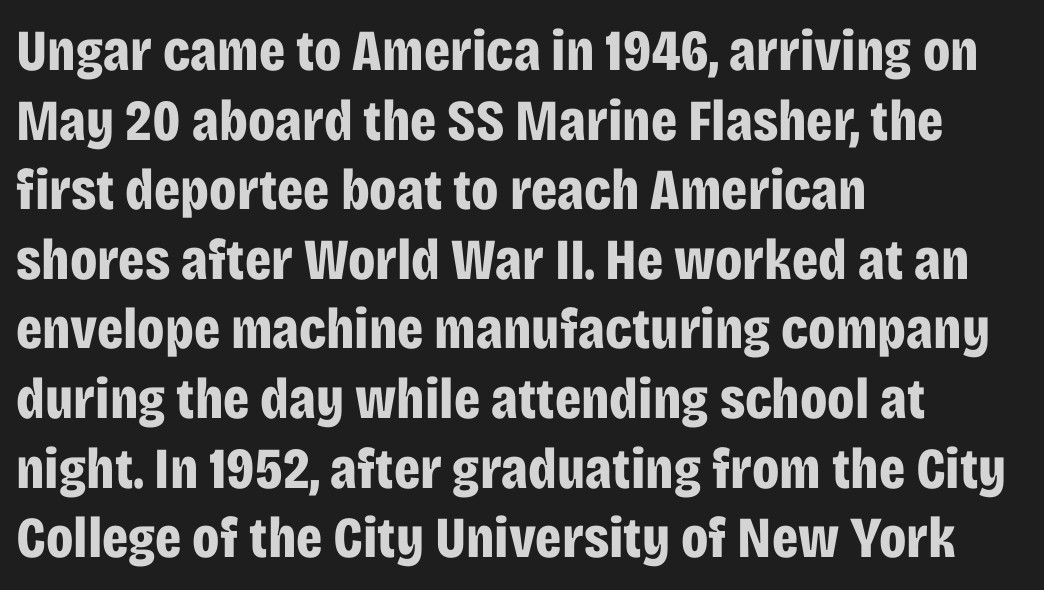
{"serif": "no", "italic": "no", "bold": "yes", "weight": "bold", "width": "condensed", "stroke_contrast": "low", "x_height": "large", "monospaced": "no", "underline": "no", "align": "left", "line_spacing_ratio": 1.2, "letter_spacing": "normal", "letter_spacing_em": 0.0, "glyph_px": 58}
